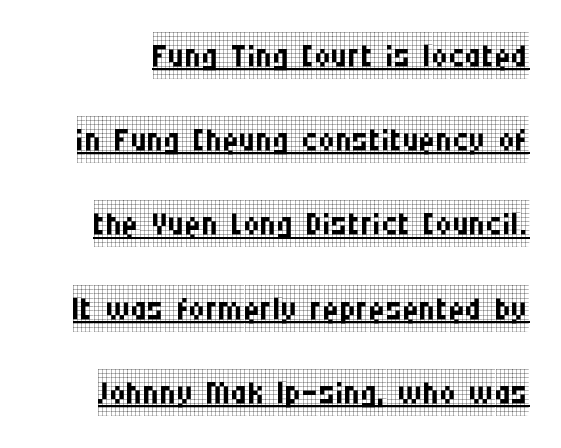
The image shows 46 px regular-weight, condensed serif type, upright; set line spacing 1.83x, normal letter spacing, underlined; low stroke contrast and a large x-height.
